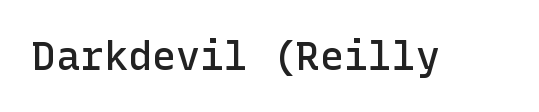
Q: Is the text bold? A: Semi-bold.
Q: Is the text italic (slanted)? A: No, it is upright.
Q: Is the typeface a serif or a sans-serif typeface? A: Sans-serif.
Q: Is the text underlined? A: No.
Q: Is the spacing between letters normal or unusually wide? A: Normal.
Q: Width (condensed, normal, or wide)? A: Normal.
Q: Stroke contrast? A: Low.
Q: x-height? A: Medium.
